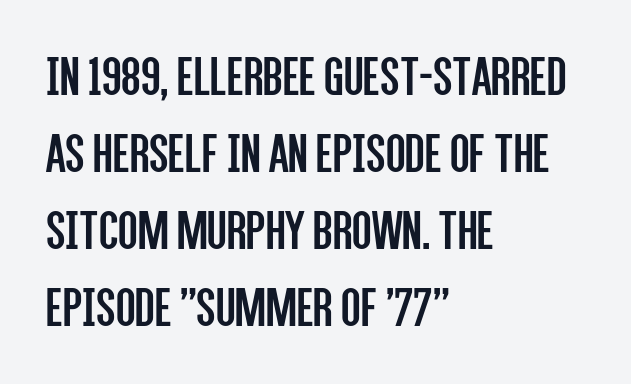
The image shows 57 px regular-weight, condensed sans-serif type, upright; set left-aligned, normal line spacing (1.35x), normal letter spacing, not underlined; low stroke contrast and a large x-height.
